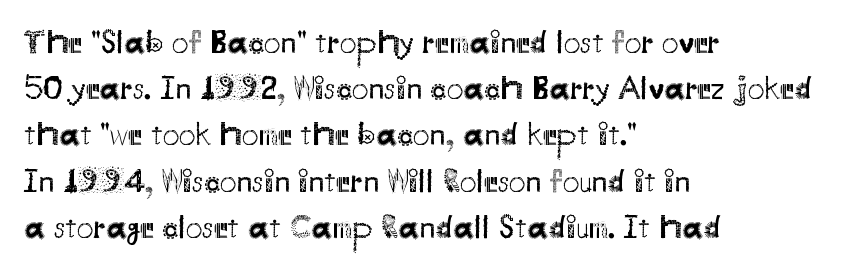
{"serif": "no", "italic": "no", "bold": "no", "weight": "regular", "width": "normal", "stroke_contrast": "medium", "x_height": "small", "monospaced": "no", "underline": "no", "align": "left", "line_spacing": "normal", "line_spacing_ratio": 1.4, "letter_spacing": "normal", "letter_spacing_em": 0.0, "glyph_px": 33}
